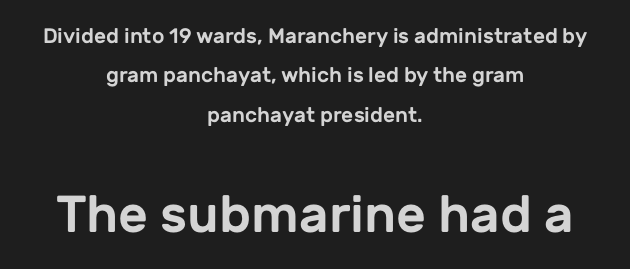
The image shows 52 px sans-serif type, upright; set centered, line spacing 1.88x, normal letter spacing, not underlined; the second (bottom) block is 2.48x larger; low stroke contrast and a medium x-height.
